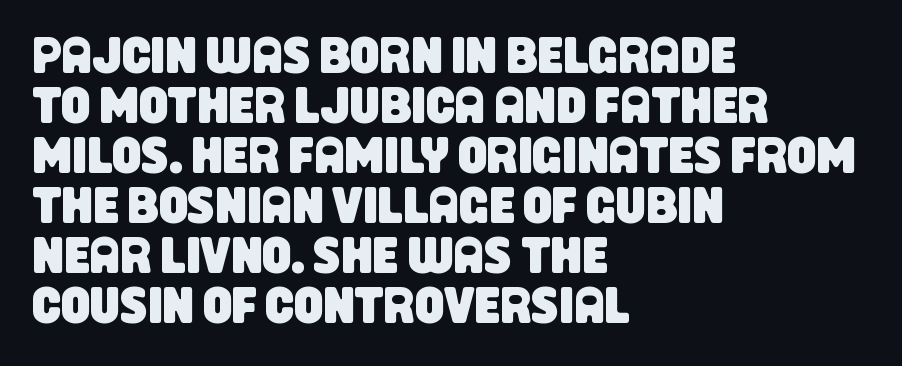
{"serif": "no", "width": "condensed", "stroke_contrast": "low", "x_height": "large", "monospaced": "no", "underline": "no", "align": "left", "line_spacing": "tight", "line_spacing_ratio": 0.98, "letter_spacing": "normal", "letter_spacing_em": 0.0, "glyph_px": 51}
